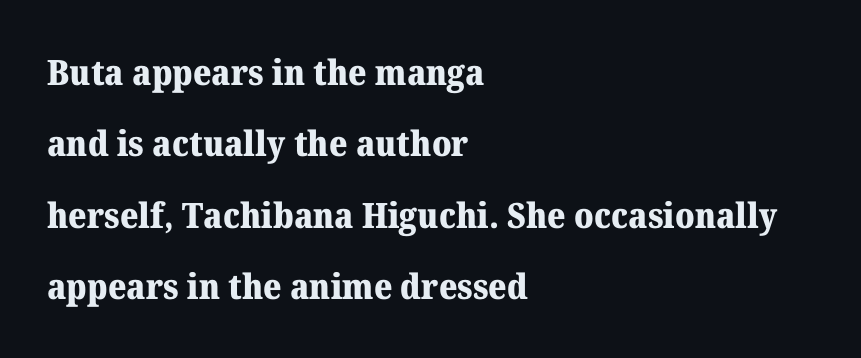
These lines are rendered in a variable-pitch font. Words float on clear page, feet unadorned. Notice the wide empty band between every row — that's loose leading. Rendered with straight, roman letterforms. Typeset ragged right — the left edge is the straight one.
